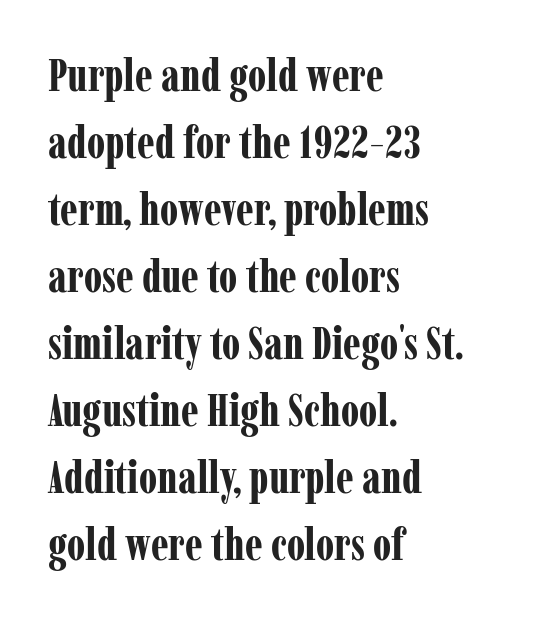
Glyph-to-glyph distance matches everyday printed text. The font family rendered here belongs to the serif group. The baseline area is clear. Looks like regular typesetting: each glyph gets only the width it needs. Layout note: lines flush left. Notice how the stems are strictly vertical — no italics here.
